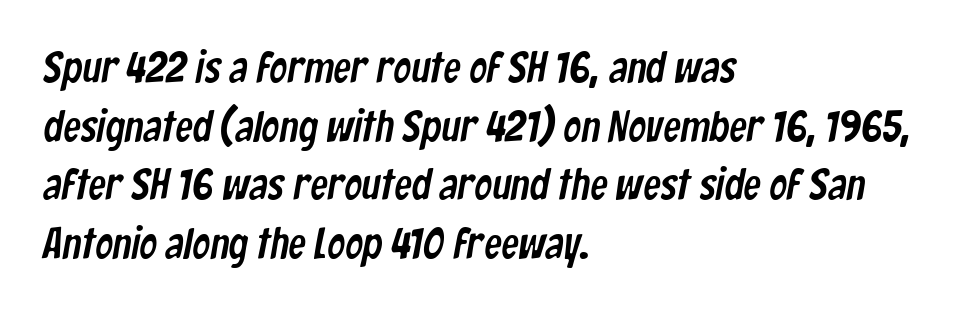
The image shows 44 px condensed sans-serif type; set left-aligned, normal line spacing (1.33x), normal letter spacing, not underlined; low stroke contrast and a medium x-height.
